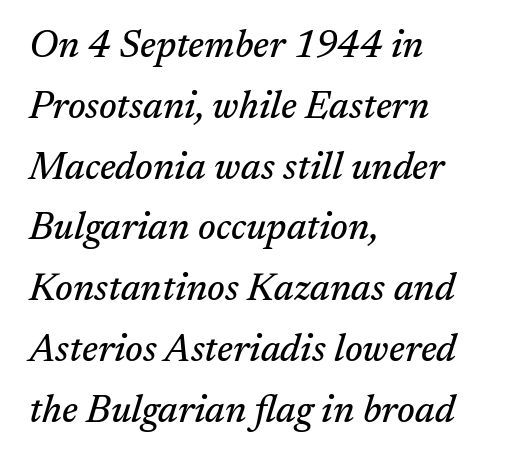
You could call the tracking neutral — neither tight nor loose. This sample has the flowing, uneven cadence of proportional lettering. Would a proofreader flag this as italicized? Yes. The block of text has a typical density, with ordinary space between rows. The paragraph has a hard left edge and a soft right edge. Plain, unruled lines of type.
